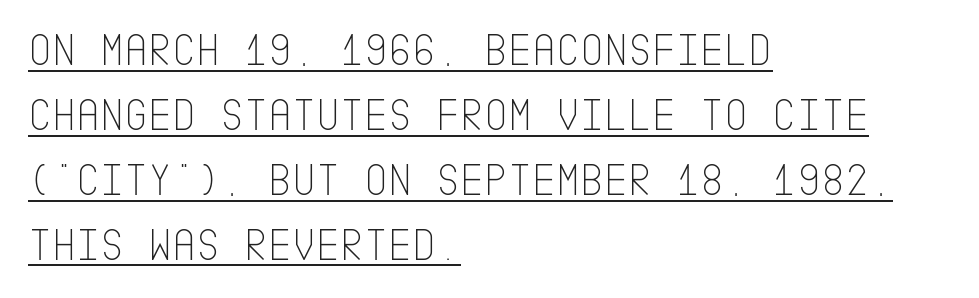
{"serif": "no", "italic": "no", "bold": "no", "weight": "thin", "width": "condensed", "stroke_contrast": "low", "x_height": "large", "underline": "yes", "align": "left", "line_spacing": "normal", "line_spacing_ratio": 1.41, "letter_spacing": "normal", "letter_spacing_em": 0.0, "glyph_px": 46}
